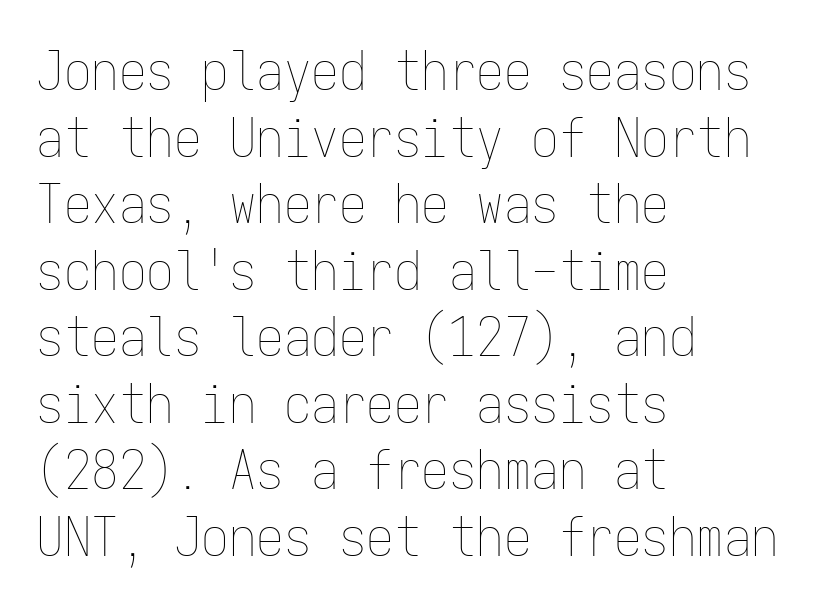
The image shows 55 px thin, condensed type, upright, monospaced; set left-aligned, line spacing 1.21x, normal letter spacing, not underlined; low stroke contrast and a medium x-height.
